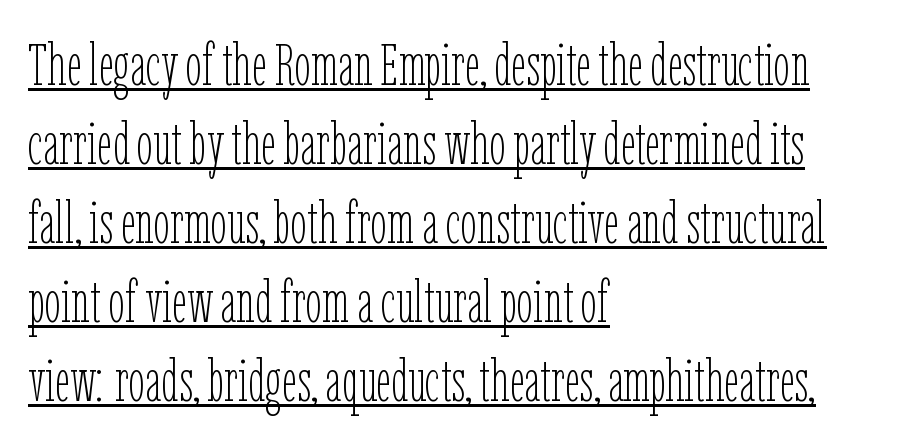
Q: Is the text bold? A: No.
Q: Is the text italic (slanted)? A: No, it is upright.
Q: Is the text underlined? A: Yes.
Q: How is the paragraph aligned? A: Left-aligned.
Q: Is the spacing between letters normal or unusually wide? A: Normal.
Q: Is the spacing between lines tight, normal or loose? A: Normal.
Q: Width (condensed, normal, or wide)? A: Condensed.
Q: Stroke contrast? A: Low.
Q: x-height? A: Medium.
Q: Monospaced? A: No.
